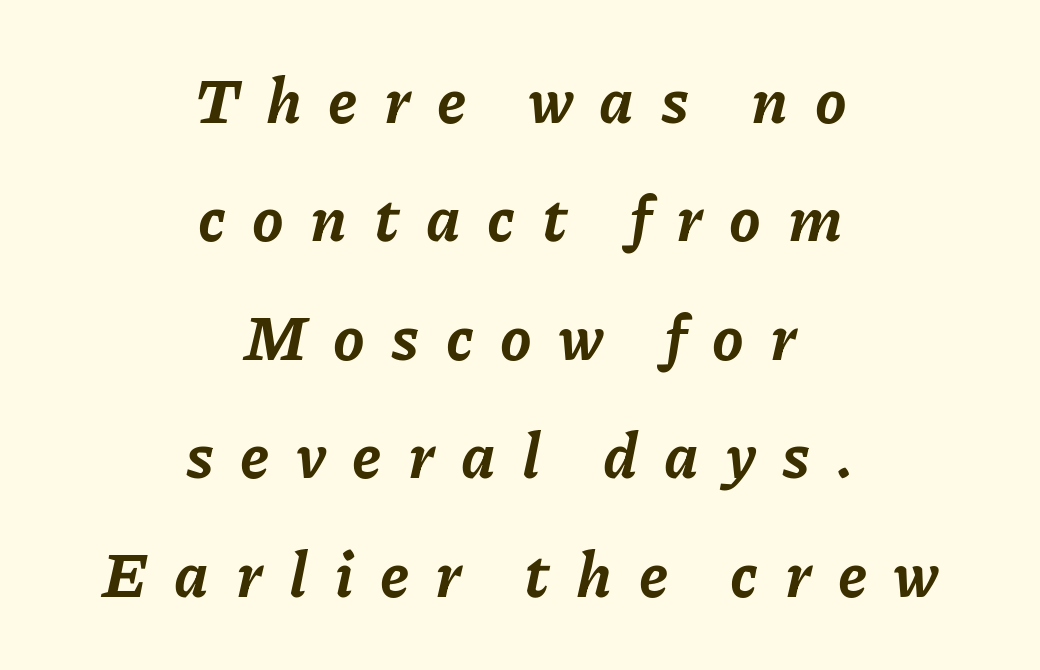
Does extra space separate the letters? Yes, quite a lot of it. This is oblique type, the kind used for emphasis or titles. The gap between lines stays unmarked. Caption: multi-line text, centered on the measure. How heavy is the stroke? Heavy — this is a bold. You could not count columns in this text — the font is proportionally spaced.
